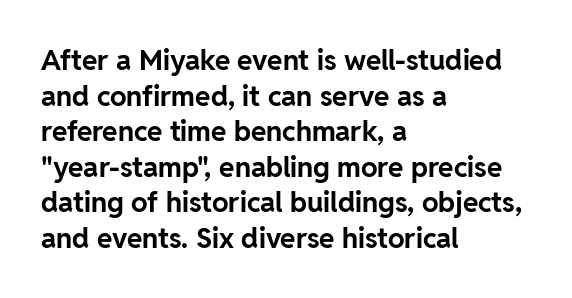
Q: Is the text bold? A: Yes.
Q: Is the text italic (slanted)? A: No, it is upright.
Q: Is the typeface a serif or a sans-serif typeface? A: Sans-serif.
Q: Is the text underlined? A: No.
Q: How is the paragraph aligned? A: Left-aligned.
Q: Is the spacing between letters normal or unusually wide? A: Normal.
Q: Is the spacing between lines tight, normal or loose? A: Normal.
Q: Width (condensed, normal, or wide)? A: Normal.
Q: Stroke contrast? A: Low.
Q: x-height? A: Medium.
Q: Monospaced? A: No.
